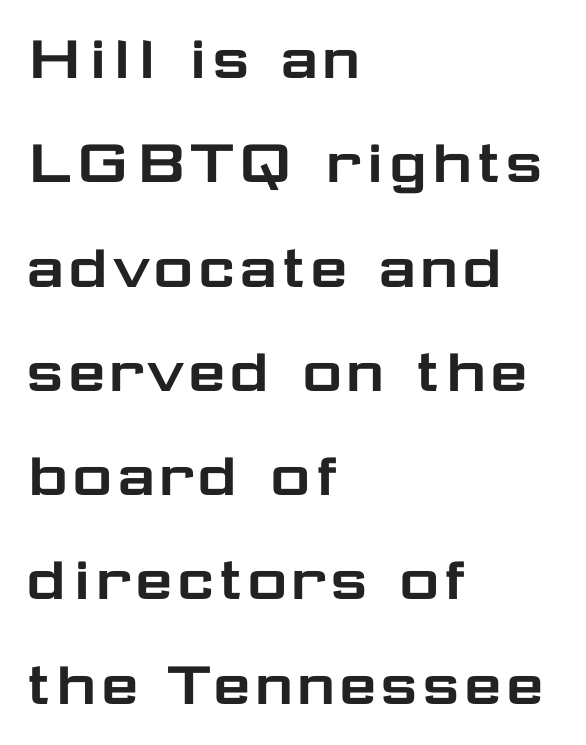
Q: Is the text italic (slanted)? A: No, it is upright.
Q: Is the typeface a serif or a sans-serif typeface? A: Sans-serif.
Q: Is the text underlined? A: No.
Q: How is the paragraph aligned? A: Left-aligned.
Q: Is the spacing between letters normal or unusually wide? A: Normal.
Q: Is the spacing between lines tight, normal or loose? A: Normal.
Q: Width (condensed, normal, or wide)? A: Wide.
Q: Stroke contrast? A: Low.
Q: x-height? A: Medium.
Q: Monospaced? A: No.
